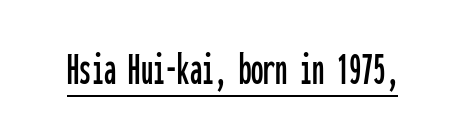
The image shows 49 px condensed sans-serif type, upright, monospaced; set normal letter spacing, underlined; low stroke contrast and a medium x-height.
